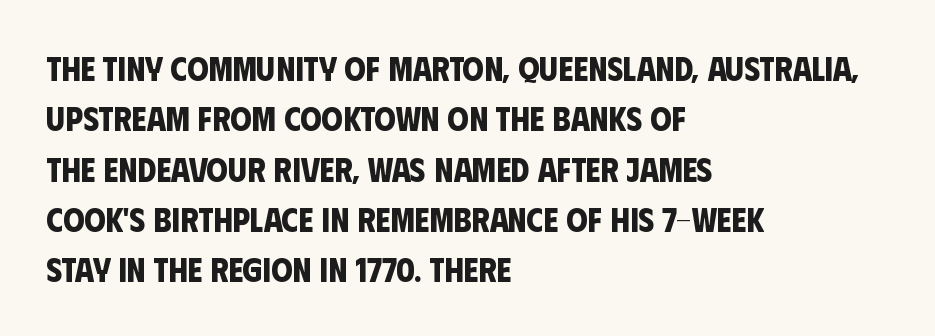
{"serif": "no", "bold": "yes", "weight": "bold", "width": "condensed", "stroke_contrast": "low", "x_height": "large", "monospaced": "no", "underline": "no", "align": "left", "line_spacing": "normal", "line_spacing_ratio": 1.48, "letter_spacing": "normal", "letter_spacing_em": 0.0, "glyph_px": 34}
